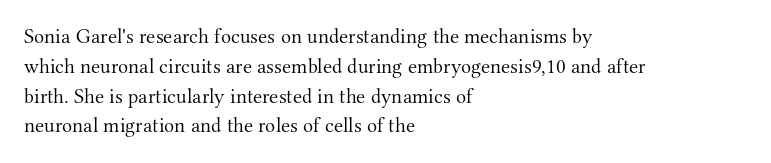
{"italic": "no", "bold": "no", "underline": "no", "align": "left", "line_spacing": "normal", "line_spacing_ratio": 1.42, "letter_spacing": "normal", "letter_spacing_em": 0.0, "glyph_px": 21}
